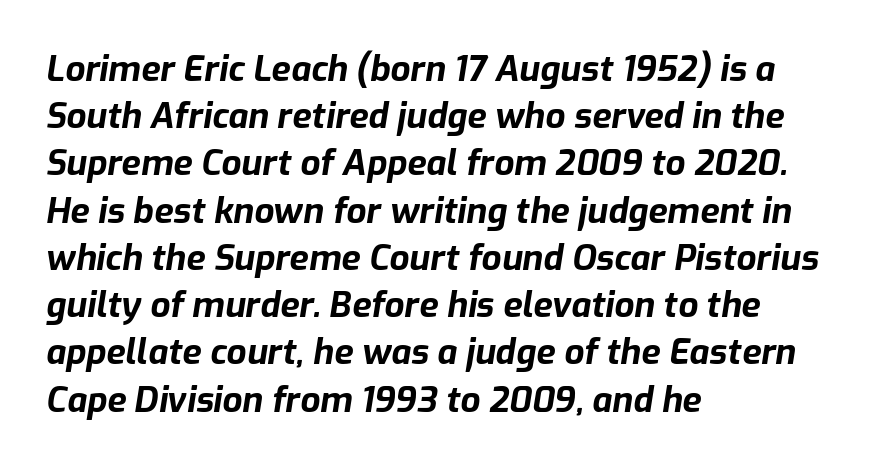
The image shows 35 px bold type, italic (leaning right); set left-aligned, normal line spacing (1.35x), normal letter spacing, not underlined; low stroke contrast and a medium x-height.
